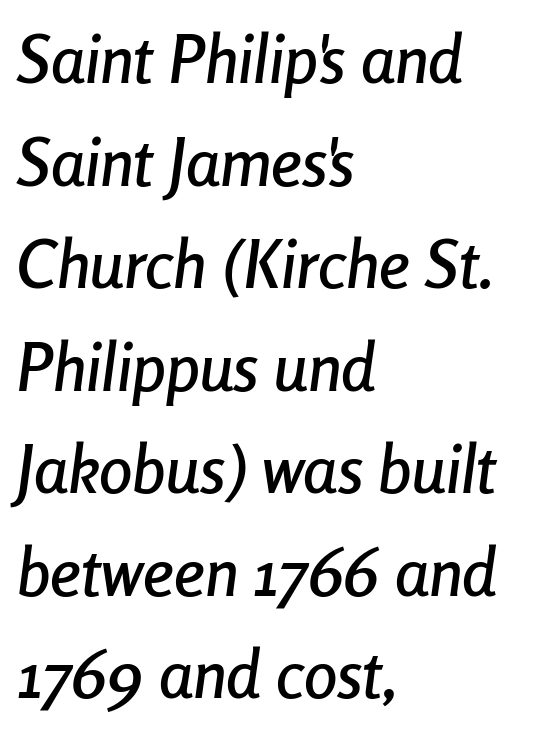
The image shows 67 px condensed type, italic (leaning right); set left-aligned, normal line spacing (1.53x), normal letter spacing, not underlined; low stroke contrast and a medium x-height.
